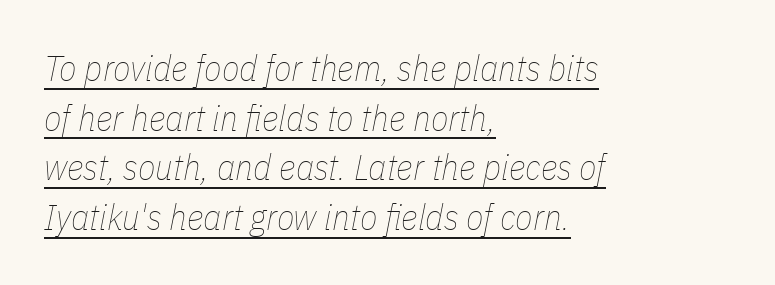
{"italic": "yes", "lean": "right", "slant_degrees": 11, "bold": "no", "weight": "thin", "width": "condensed", "stroke_contrast": "low", "x_height": "medium", "monospaced": "no", "underline": "yes", "align": "left", "line_spacing": "normal", "line_spacing_ratio": 1.38, "letter_spacing": "normal", "letter_spacing_em": 0.0, "glyph_px": 36}
